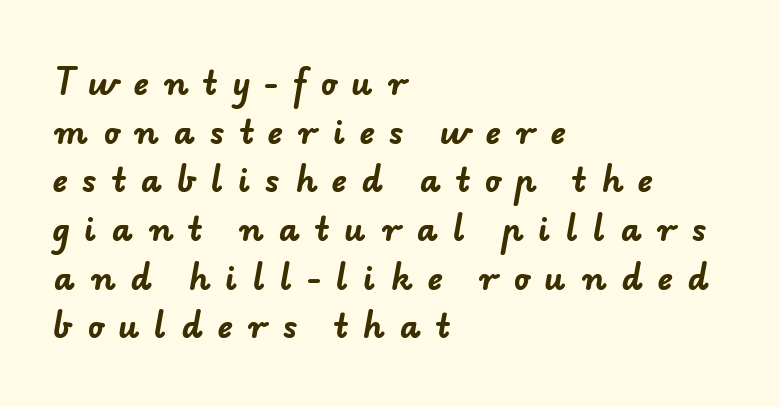
{"serif": "no", "bold": "yes", "weight": "bold", "width": "normal", "stroke_contrast": "low", "x_height": "small", "monospaced": "no", "underline": "no", "align": "left", "line_spacing": "normal", "line_spacing_ratio": 1.52, "letter_spacing": "wide", "letter_spacing_em": 0.47, "glyph_px": 32}
